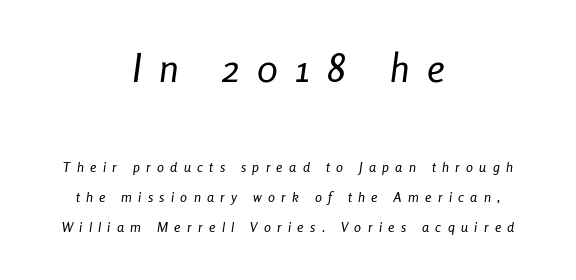
{"italic": "yes", "lean": "right", "slant_degrees": 8, "bold": "no", "weight": "regular", "width": "condensed", "stroke_contrast": "low", "x_height": "medium", "monospaced": "no", "underline": "no", "align": "center", "line_spacing": "loose", "line_spacing_ratio": 2.15, "letter_spacing": "wide", "letter_spacing_em": 0.45, "larger_block": "first", "size_ratio": 2.79, "glyph_px": 39}
